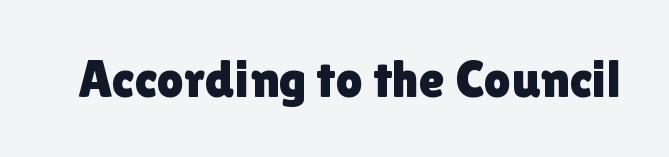
The image shows 53 px sans-serif type, upright; set normal letter spacing, not underlined; a medium x-height.
